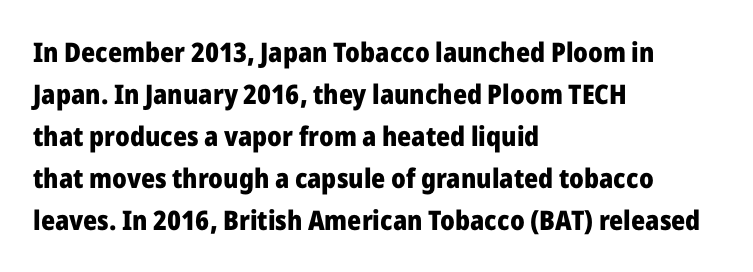
Nothing unusual about the tracking: characters are spaced as the font intends. Layout note: lines flush left. Does the lettering tilt? It doesn't — this is upright. The characters look thick and weighty, a clear bold. If you measured baseline to baseline, you'd find a middling distance. Underlining? Definitely not there.
